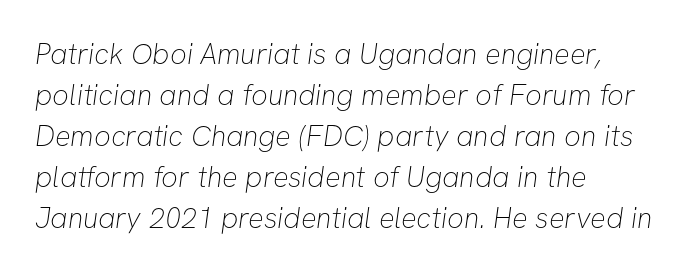
The image shows 29 px thin sans-serif type; set left-aligned, normal line spacing (1.41x), normal letter spacing, not underlined; low stroke contrast and a medium x-height.
